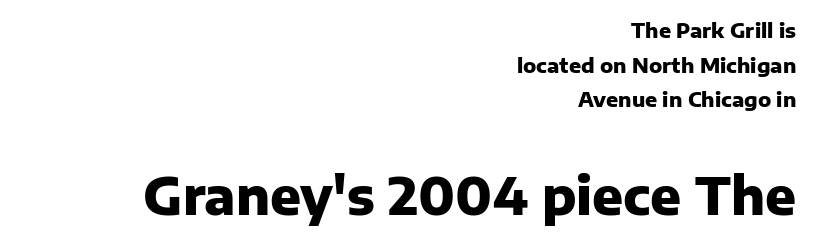
Q: Is the text bold? A: Yes.
Q: Is the text italic (slanted)? A: No, it is upright.
Q: Is the typeface a serif or a sans-serif typeface? A: Sans-serif.
Q: Is the text underlined? A: No.
Q: How is the paragraph aligned? A: Right-aligned.
Q: Is the spacing between letters normal or unusually wide? A: Normal.
Q: Which block of text is set in a larger size, the first (top) or the second (bottom)? A: The second (bottom) one.
Q: Width (condensed, normal, or wide)? A: Normal.
Q: Stroke contrast? A: Low.
Q: x-height? A: Medium.
Q: Monospaced? A: No.
